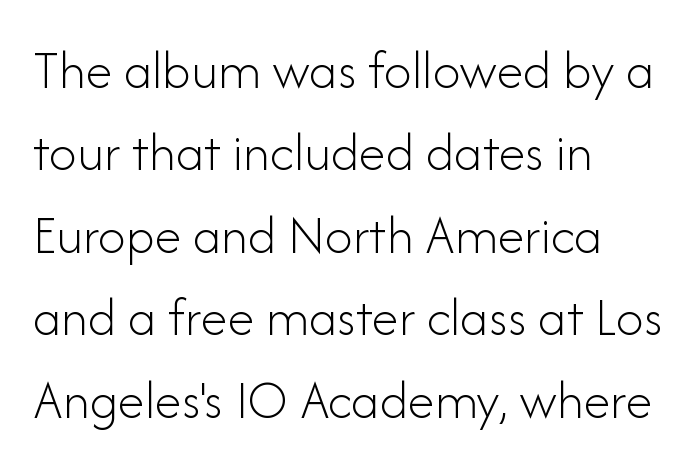
Ink coverage per letter is moderate at most. A sans-serif font was chosen for this passage. Descenders are the only things crossing below the line. Notice how the passage keeps a crisp vertical edge on the left only. A typesetter would call this proportional, since set widths differ per character.
